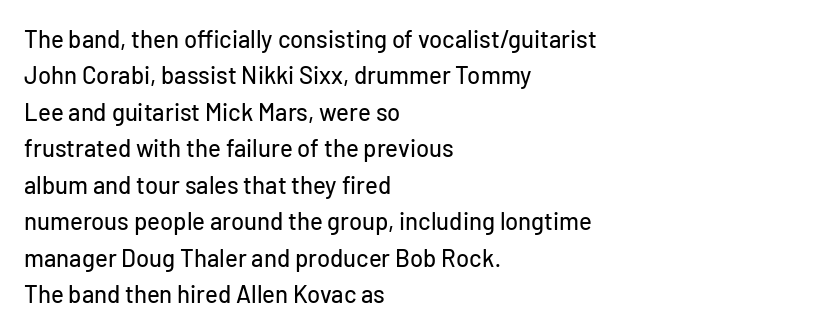
A normal amount of white space separates one row of letters from the next. Is there any slant? The stems are plumb. Nobody touched the tracking dial on this one. Quick note: underline off.
